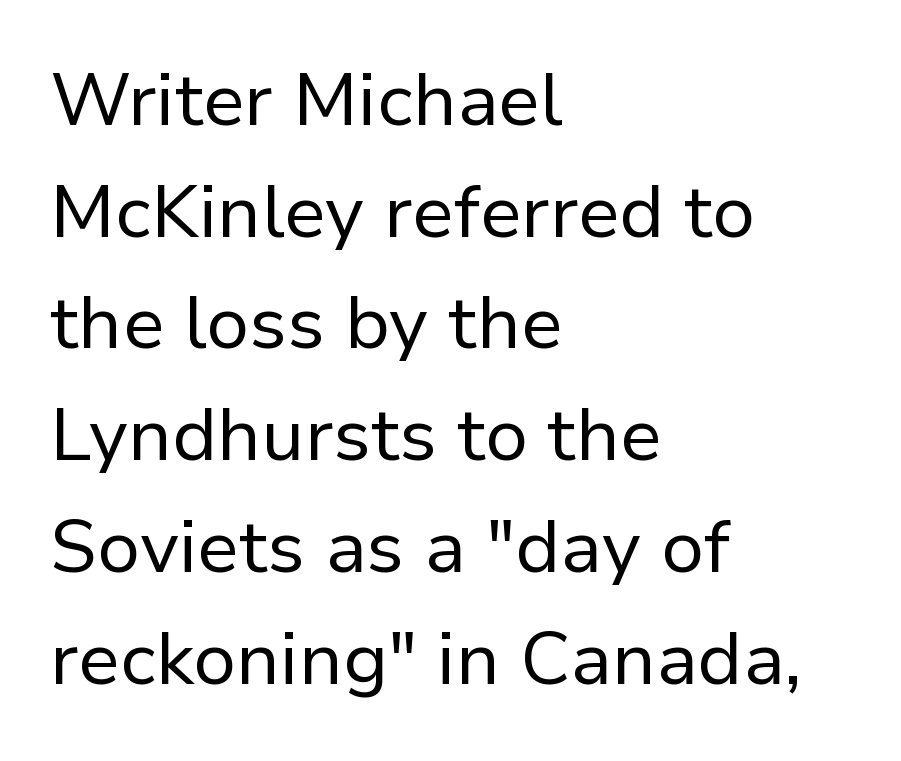
The passage shown is not underscored anywhere. Designer's note — italics off, roman on. These lines are rendered in a variable-pitch font. The tracking reads as untouched default to a designer's eye. I'd call this a sans setting — the letters go barefoot.
